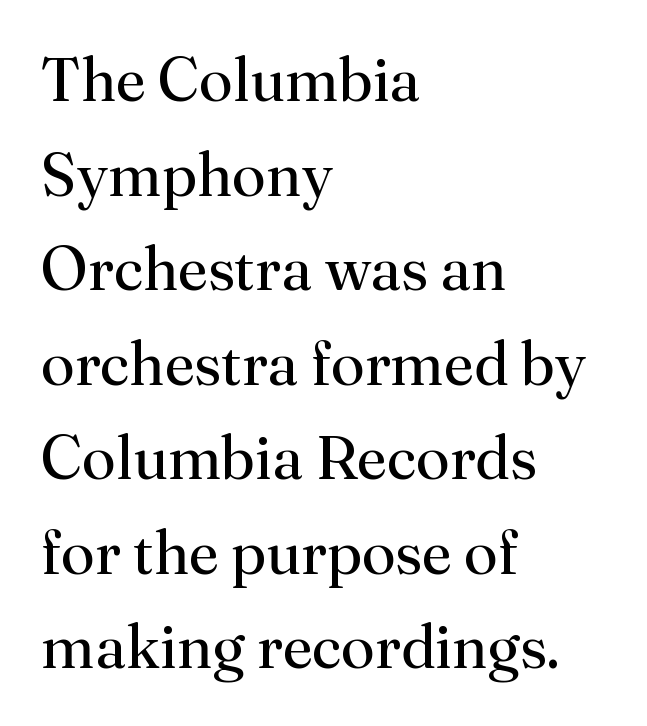
How would I describe the line gaps? Plain and ordinary. Compared with typical body copy, the letter spacing here is the same. Every stem runs plumb, perpendicular to the baseline. The face used here is seriffed, in the tradition of book romans.
